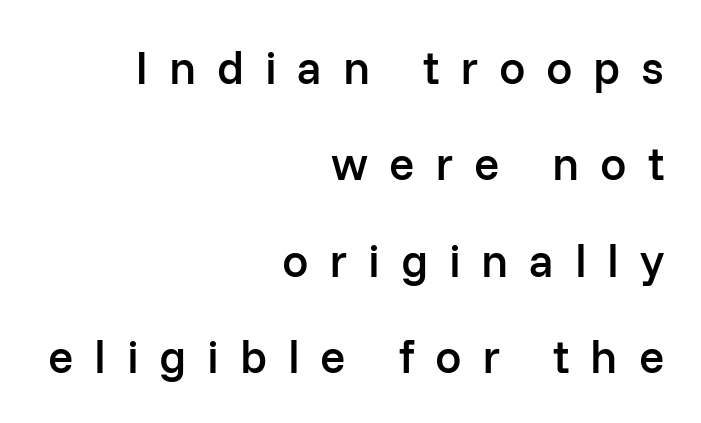
Spacing verdict: proportional, widths tailored to each character. A typesetter would call this heavily tracked-out type. In terms of leading, this rendering errs on the spacious side. Leftover space on each line is placed entirely before the opening word. Semibold letterforms, between regular and bold.
